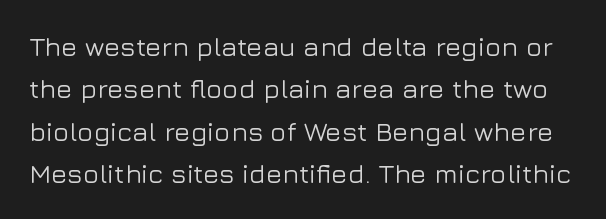
Q: Is the text italic (slanted)? A: No, it is upright.
Q: Is the text underlined? A: No.
Q: Is the spacing between letters normal or unusually wide? A: Normal.
Q: Is the spacing between lines tight, normal or loose? A: Normal.
